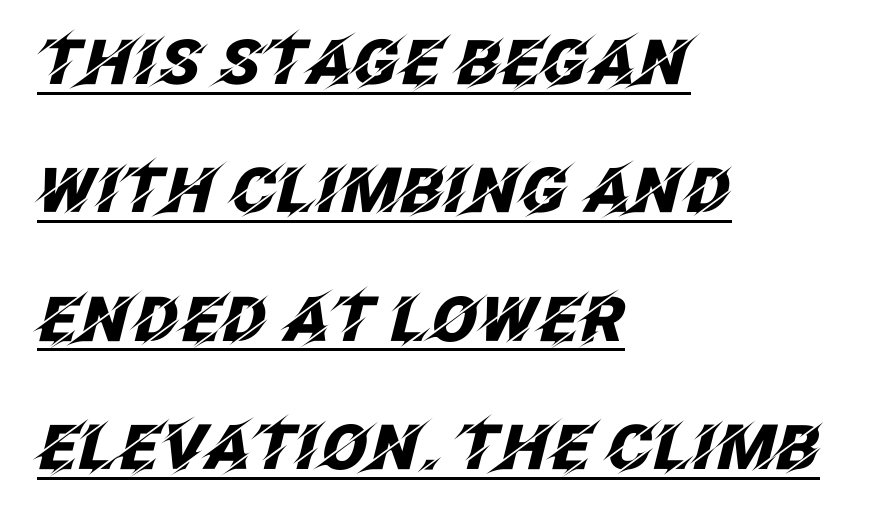
The sample has been set heavy, in full bold. Students, observe: this is what heavily led, spacious text looks like. Looks like regular typesetting: each glyph gets only the width it needs. The typesetter has applied underlining to the passage shown. Every character sits at an angle, as italics do.
